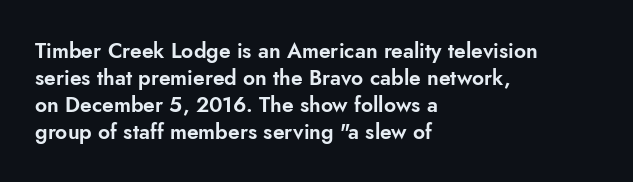
Q: Is the text italic (slanted)? A: No, it is upright.
Q: Is the text underlined? A: No.
Q: How is the paragraph aligned? A: Left-aligned.
Q: Is the spacing between letters normal or unusually wide? A: Normal.
Q: Is the spacing between lines tight, normal or loose? A: Normal.
